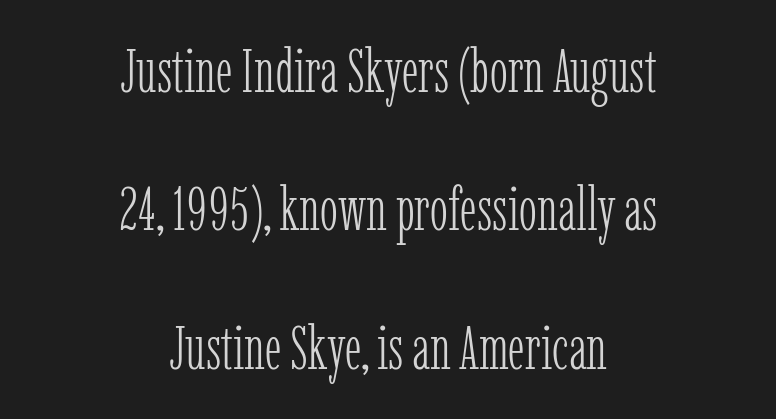
Q: Is the text bold? A: No.
Q: Is the text italic (slanted)? A: No, it is upright.
Q: Is the typeface a serif or a sans-serif typeface? A: Serif.
Q: Is the text underlined? A: No.
Q: How is the paragraph aligned? A: Centered.
Q: Is the spacing between letters normal or unusually wide? A: Normal.
Q: Is the spacing between lines tight, normal or loose? A: Loose.
Q: Width (condensed, normal, or wide)? A: Condensed.
Q: Stroke contrast? A: Low.
Q: x-height? A: Medium.
Q: Monospaced? A: No.
